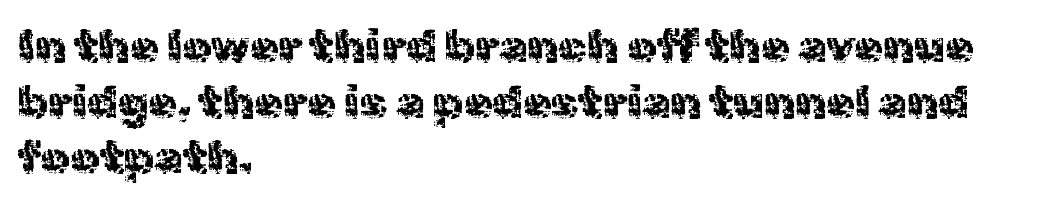
The image shows 46 px regular-weight sans-serif type, upright; set left-aligned, line spacing 1.21x, normal letter spacing, not underlined; a medium x-height.
